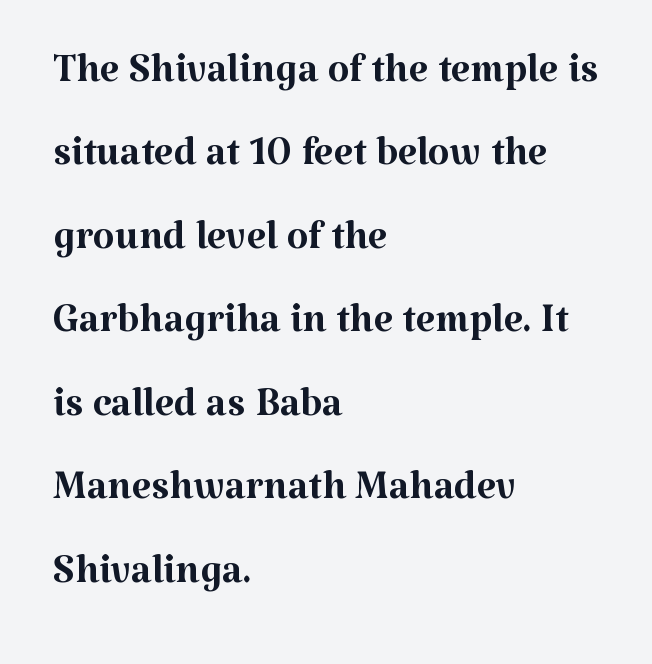
The image shows 56 px regular-weight serif type, upright; set left-aligned, normal line spacing (1.49x), normal letter spacing, not underlined; medium stroke contrast and a medium x-height.
